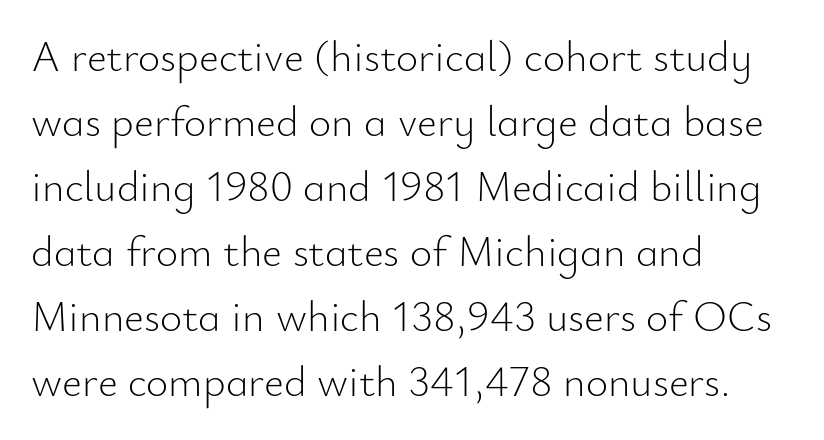
Q: Is the text bold? A: No.
Q: Is the text italic (slanted)? A: No, it is upright.
Q: Is the typeface a serif or a sans-serif typeface? A: Sans-serif.
Q: Is the text underlined? A: No.
Q: How is the paragraph aligned? A: Left-aligned.
Q: Is the spacing between letters normal or unusually wide? A: Normal.
Q: Is the spacing between lines tight, normal or loose? A: Normal.
Q: Width (condensed, normal, or wide)? A: Normal.
Q: Stroke contrast? A: Low.
Q: x-height? A: Small.
Q: Monospaced? A: No.
